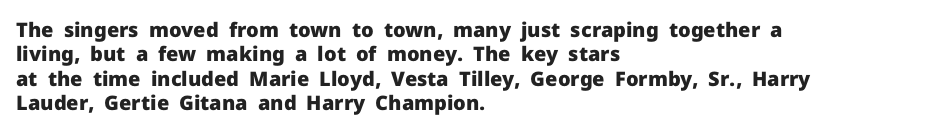
In terms of weight, the rendering is a true, heavy bold. In CSS terms this would be text-align: left. This rendering leaves character spacing at its baseline value. Honestly, there is no underline to notice here at all. The typography opts for an upright posture over an oblique one.
